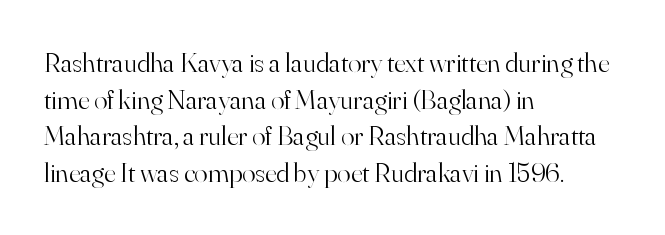
The image shows 28 px light serif type, upright; set left-aligned, normal line spacing (1.31x), normal letter spacing, not underlined; high stroke contrast and a small x-height.
